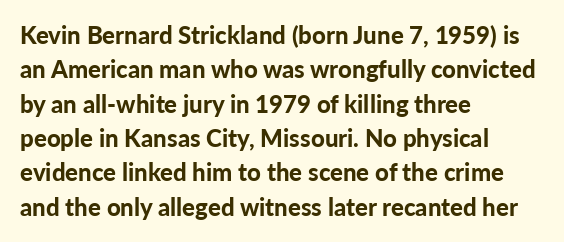
Q: Is the text bold? A: Yes.
Q: Is the text italic (slanted)? A: No, it is upright.
Q: Is the text underlined? A: No.
Q: How is the paragraph aligned? A: Left-aligned.
Q: Is the spacing between letters normal or unusually wide? A: Normal.
Q: Is the spacing between lines tight, normal or loose? A: Normal.
